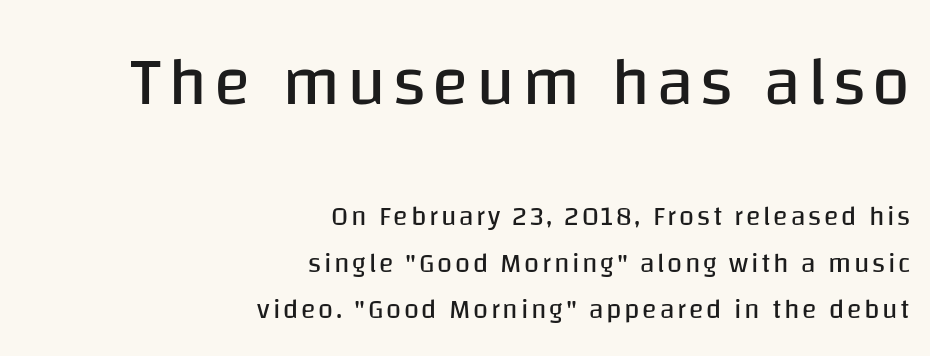
Here the designer chose a conventional face with non-uniform glyph widths. Whoever set this made the first block the dominant, larger element. Serif or sans? Sans — the stroke terminals are bare. This is the regular roman posture of the typeface. The passage is arranged like a letterhead date or caption credit — flush right. The font sits on the lighter half of the weight spectrum, regular included.
